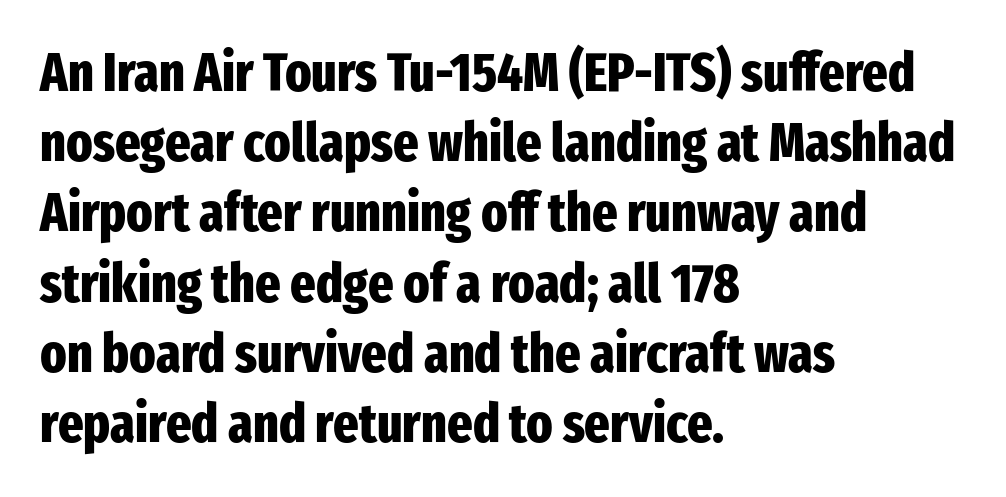
The image shows 54 px heavy, condensed sans-serif type, upright; set left-aligned, normal line spacing (1.3x), normal letter spacing, not underlined; low stroke contrast and a medium x-height.
